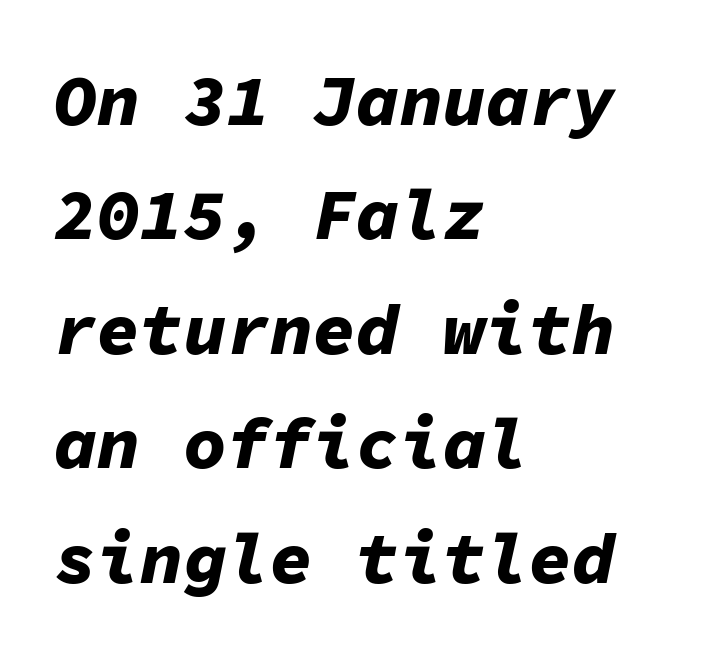
The image shows 72 px bold type, italic (leaning right), monospaced; set left-aligned, normal line spacing (1.59x), normal letter spacing, not underlined; low stroke contrast and a medium x-height.
